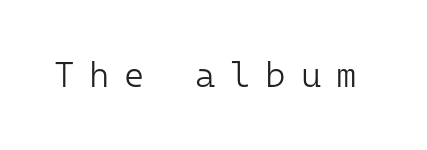
Q: Is the text bold? A: No.
Q: Is the text italic (slanted)? A: No, it is upright.
Q: Is the typeface a serif or a sans-serif typeface? A: Sans-serif.
Q: Is the text underlined? A: No.
Q: Is the spacing between letters normal or unusually wide? A: Unusually wide.
Q: Width (condensed, normal, or wide)? A: Normal.
Q: Stroke contrast? A: Low.
Q: x-height? A: Medium.
Q: Monospaced? A: Yes.
